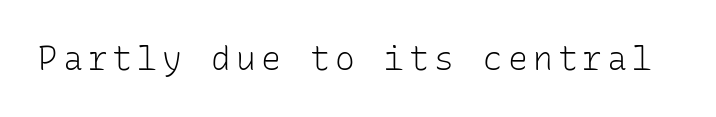
Unlike italic type, these characters show no tilt at all. Is this a fixed-width face? Yes — each glyph sits in an identical cell. The strokes carry an ordinary text weight at most. This rendering employs a face without finishing strokes, i.e., a sans-serif. A clean baseline with only descenders dipping below it.
